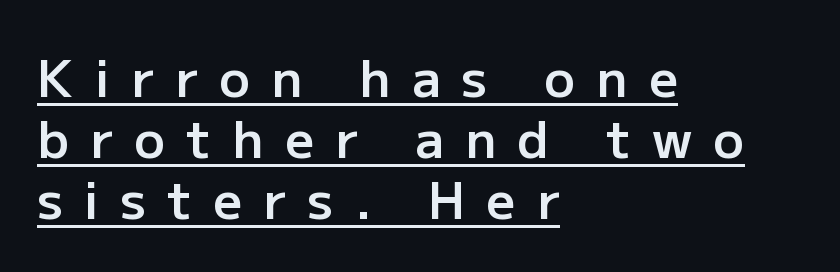
Q: Is the text bold? A: Semi-bold.
Q: Is the text italic (slanted)? A: No, it is upright.
Q: Is the typeface a serif or a sans-serif typeface? A: Sans-serif.
Q: Is the text underlined? A: Yes.
Q: How is the paragraph aligned? A: Left-aligned.
Q: Is the spacing between letters normal or unusually wide? A: Unusually wide.
Q: Width (condensed, normal, or wide)? A: Normal.
Q: Stroke contrast? A: Low.
Q: x-height? A: Medium.
Q: Monospaced? A: No.
